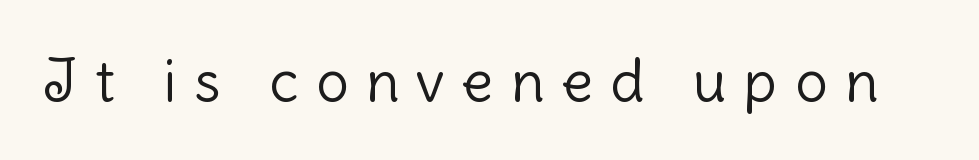
{"serif": "no", "italic": "no", "bold": "no", "weight": "light", "width": "normal", "stroke_contrast": "low", "x_height": "medium", "monospaced": "no", "underline": "no", "letter_spacing": "wide", "letter_spacing_em": 0.3, "glyph_px": 58}
